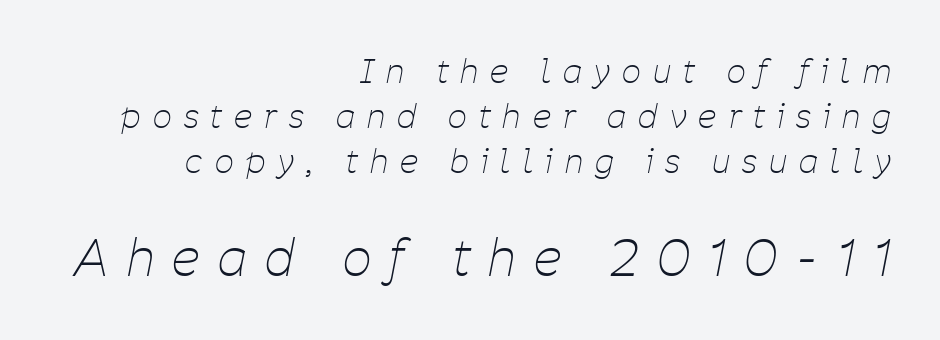
The image shows 50 px thin, condensed type, italic (leaning right); set right-aligned, normal line spacing (1.37x), unusually wide letter spacing (+0.37 em), not underlined; the second (bottom) block is 1.52x larger; low stroke contrast and a medium x-height.
